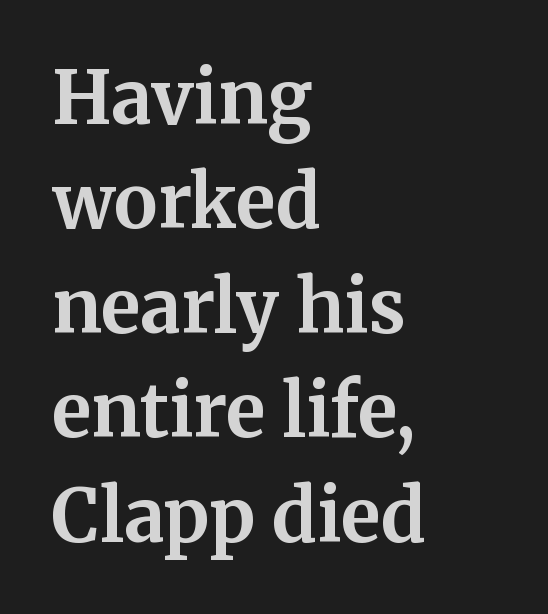
Q: Is the text bold? A: Yes.
Q: Is the text italic (slanted)? A: No, it is upright.
Q: Is the typeface a serif or a sans-serif typeface? A: Serif.
Q: Is the text underlined? A: No.
Q: How is the paragraph aligned? A: Left-aligned.
Q: Is the spacing between letters normal or unusually wide? A: Normal.
Q: Is the spacing between lines tight, normal or loose? A: Normal.
Q: Width (condensed, normal, or wide)? A: Normal.
Q: Stroke contrast? A: Medium.
Q: x-height? A: Medium.
Q: Monospaced? A: No.
